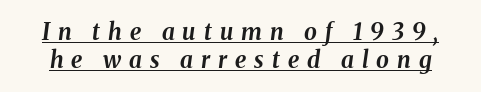
Short note: letters widely spaced. The rendered words wear a rule along their underside. These words are printed bold, with thick strokes throughout. The face used here has a pronounced slope to its letters.
